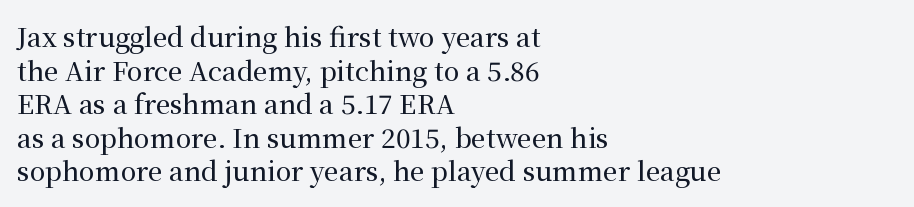
{"italic": "no", "underline": "no", "align": "left", "line_spacing": "normal", "line_spacing_ratio": 1.29, "letter_spacing": "normal", "letter_spacing_em": 0.0, "glyph_px": 26}
